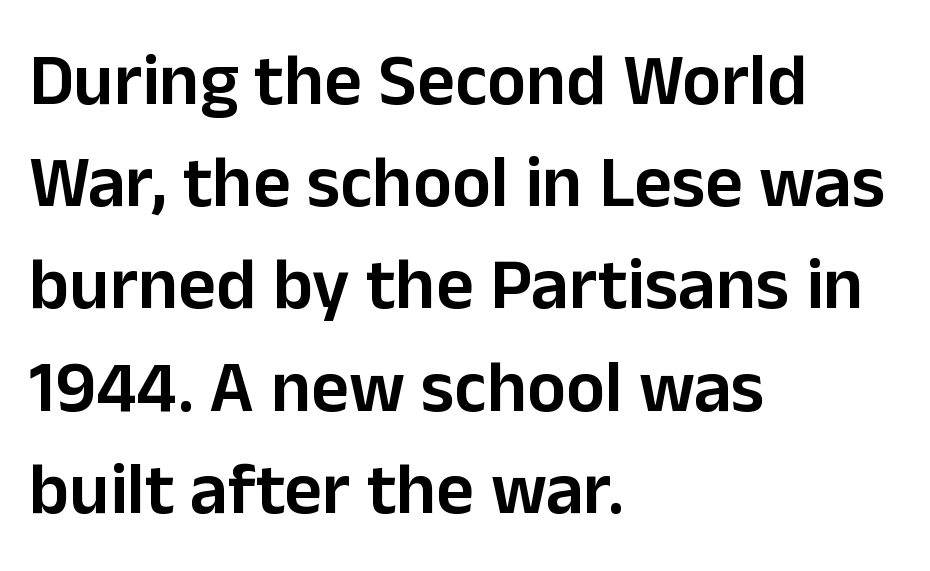
Look at the stroke-to-counter ratio: somewhat heavy, a semibold. Is there much room between lines? A standard amount, neither cramped nor airy. The typography opts for an upright posture over an oblique one. Character widths vary here, with narrow letters taking less room than wide ones.
